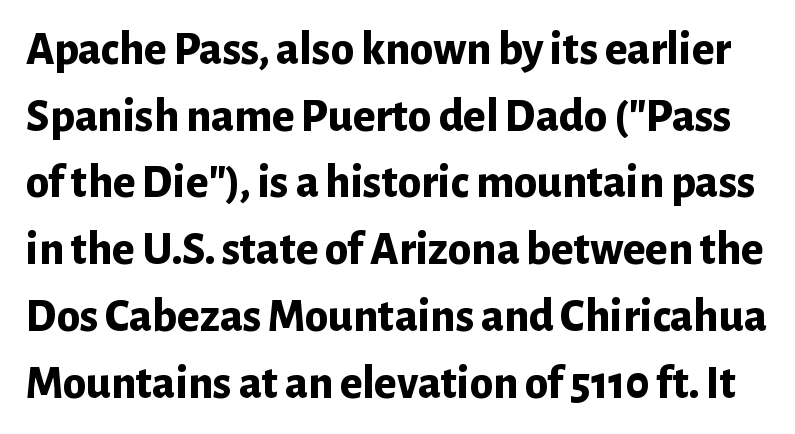
Nobody drew a line under any word here. Successive baselines arrive at the customary interval. The typeface chosen for these lines omits serifs. The rendering keeps characters at their native spacing. Vertical strokes here are truly vertical.
